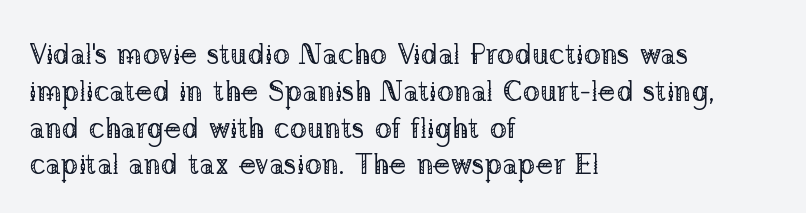
{"serif": "yes", "italic": "no", "bold": "no", "weight": "regular", "width": "normal", "stroke_contrast": "low", "x_height": "medium", "monospaced": "no", "underline": "no", "align": "left", "line_spacing": "normal", "line_spacing_ratio": 1.27, "letter_spacing": "normal", "letter_spacing_em": 0.0, "glyph_px": 29}
